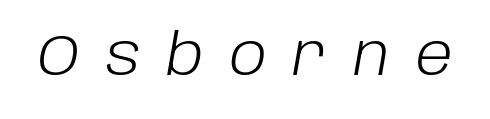
Q: Is the text bold? A: No.
Q: Is the text italic (slanted)? A: Yes, it leans right by about 10 degrees.
Q: Is the text underlined? A: No.
Q: Is the spacing between letters normal or unusually wide? A: Unusually wide.
Q: Width (condensed, normal, or wide)? A: Normal.
Q: Stroke contrast? A: Low.
Q: x-height? A: Large.
Q: Monospaced? A: No.
